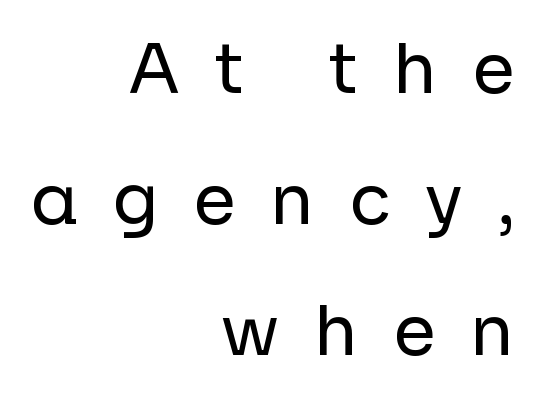
Right-aligned paragraph, ragged on the left. The typeface chosen for these lines omits serifs. The weight would be labelled regular, book, light, or lighter still. Vertical spacing — loose. Quick note: not italic, upright.
